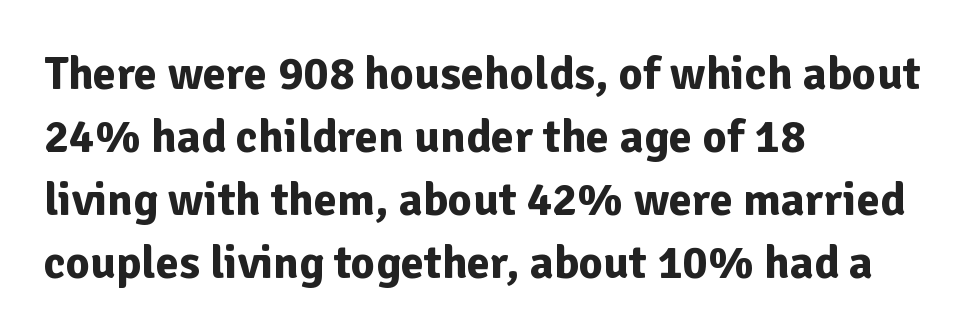
The axis of the letterforms is exactly vertical. Stroke thickness is high; the sample reads as a true bold. Serifs: no, the terminals of the letterforms are clean. Varying glyph widths throughout — classic text-font behaviour. The typesetter chose a ragged-right arrangement here. The letterforms sit shoulder to shoulder at normal distance.
